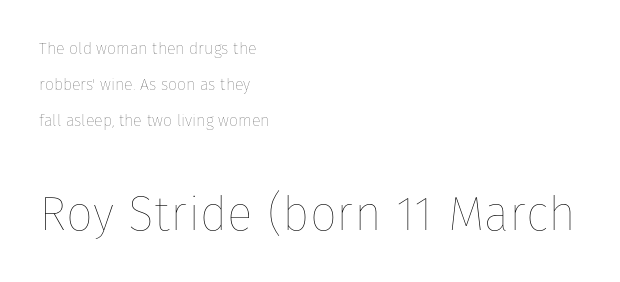
The image shows 48 px thin type, upright; set left-aligned, loose line spacing (2.24x), normal letter spacing, not underlined; the second (bottom) block is 3.0x larger; low stroke contrast and a medium x-height.
